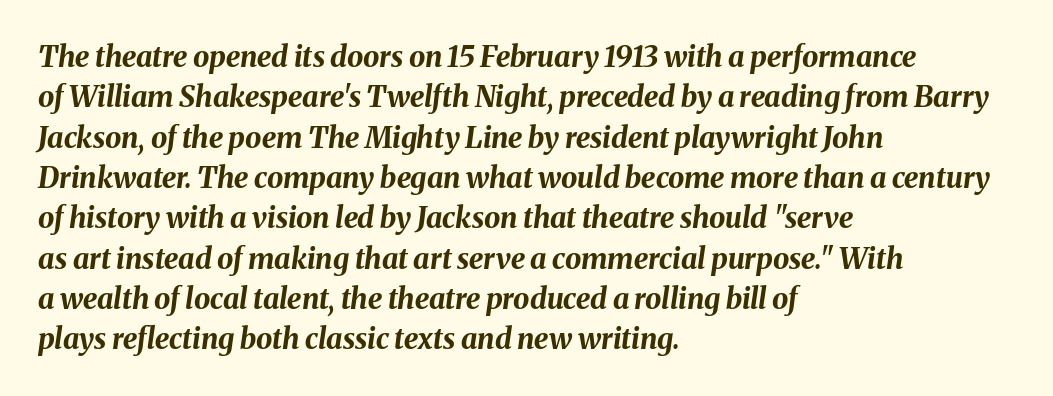
{"italic": "yes", "lean": "right", "slant_degrees": 8, "bold": "yes", "weight": "bold", "width": "normal", "stroke_contrast": "medium", "x_height": "medium", "monospaced": "no", "underline": "no", "align": "left", "line_spacing": "normal", "line_spacing_ratio": 1.39, "letter_spacing": "normal", "letter_spacing_em": 0.0, "glyph_px": 29}
